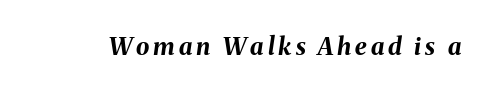
{"italic": "yes", "lean": "right", "slant_degrees": 8, "bold": "yes", "underline": "no", "glyph_px": 24}
